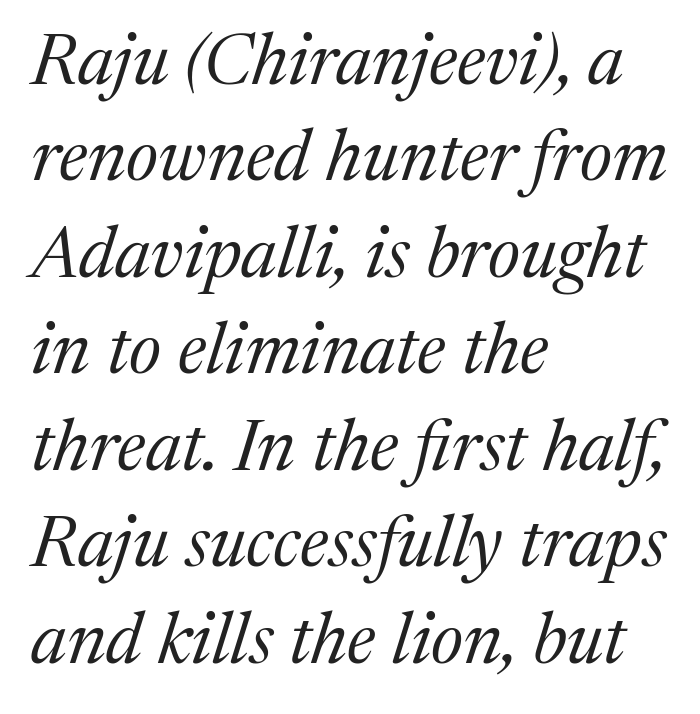
Summary of weight: not heavy and not bold. The glyphs are unaccompanied by any horizontal stroke below them. Emphasis-style slanted type is in use. One glance says typical: line gaps are just what's usual. What kind of face is this? One with serifs. Caption: multi-line text, flush left, ragged right.
